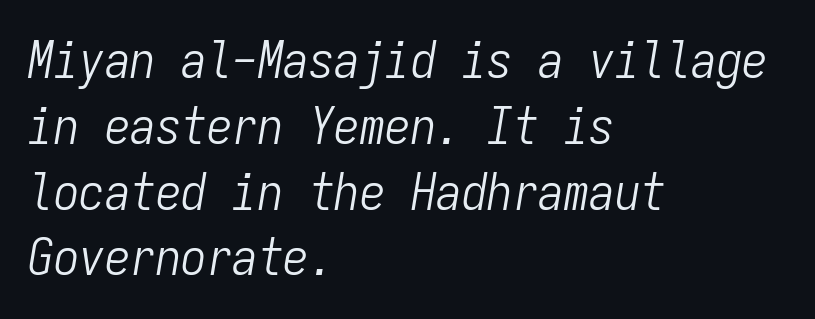
The image shows 51 px light, condensed type, italic (leaning right), monospaced; set left-aligned, normal line spacing (1.29x), normal letter spacing, not underlined; low stroke contrast and a medium x-height.
